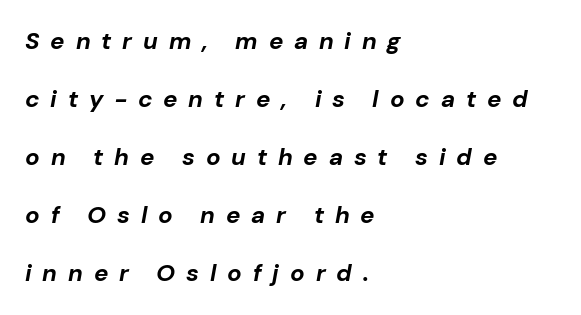
{"italic": "yes", "lean": "right", "slant_degrees": 10, "bold": "yes", "underline": "no", "align": "left", "line_spacing": "loose", "line_spacing_ratio": 2.42, "letter_spacing": "wide", "letter_spacing_em": 0.45, "glyph_px": 24}
